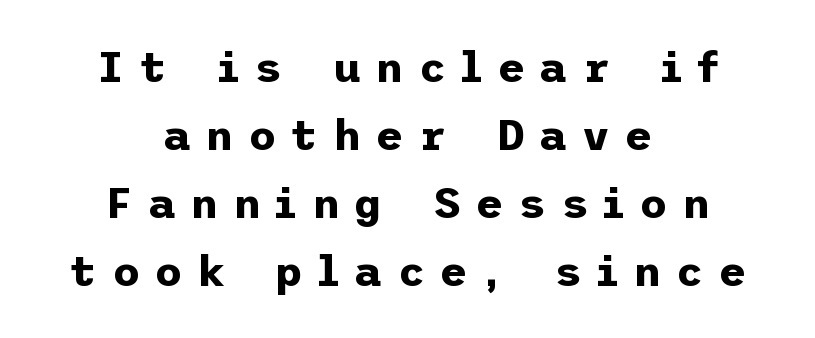
{"serif": "no", "italic": "no", "bold": "yes", "weight": "bold", "width": "normal", "stroke_contrast": "low", "x_height": "medium", "underline": "no", "align": "center", "line_spacing": "normal", "line_spacing_ratio": 1.58, "letter_spacing": "wide", "letter_spacing_em": 0.34, "glyph_px": 43}
